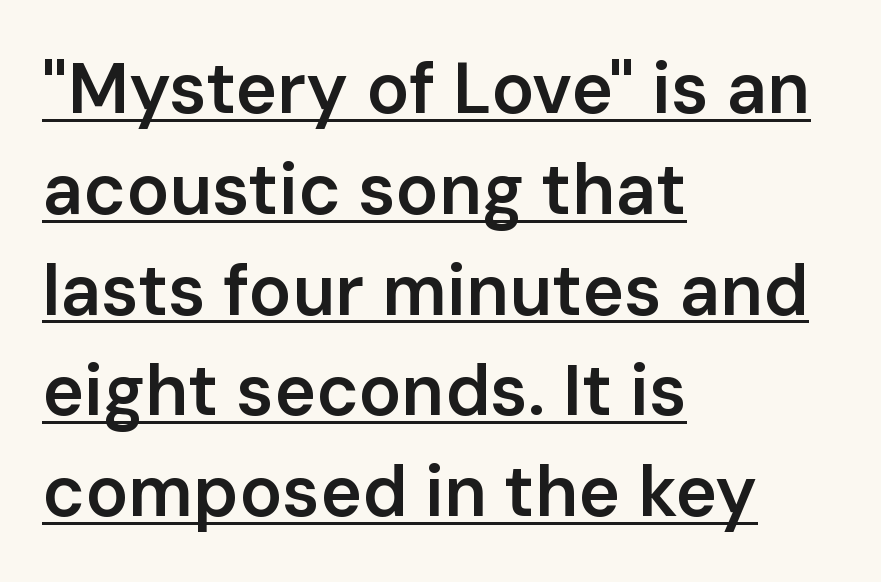
{"serif": "no", "italic": "no", "bold": "semi", "weight": "semibold", "width": "normal", "stroke_contrast": "low", "x_height": "medium", "monospaced": "no", "underline": "yes", "align": "left", "line_spacing": "normal", "line_spacing_ratio": 1.42, "letter_spacing": "normal", "letter_spacing_em": 0.0, "glyph_px": 71}
